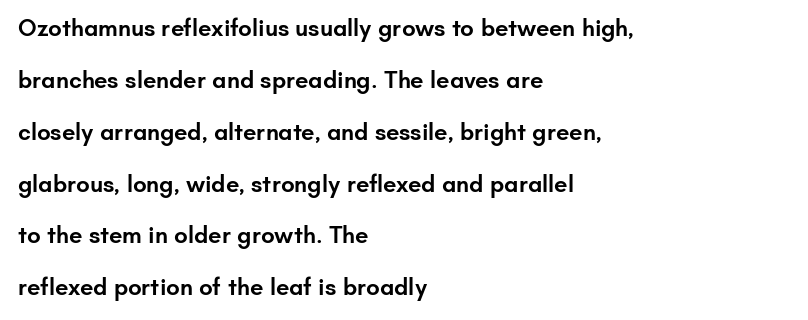
{"italic": "no", "bold": "semi", "underline": "no", "align": "left", "line_spacing": "loose", "line_spacing_ratio": 2.16, "letter_spacing": "normal", "letter_spacing_em": 0.0, "glyph_px": 24}
